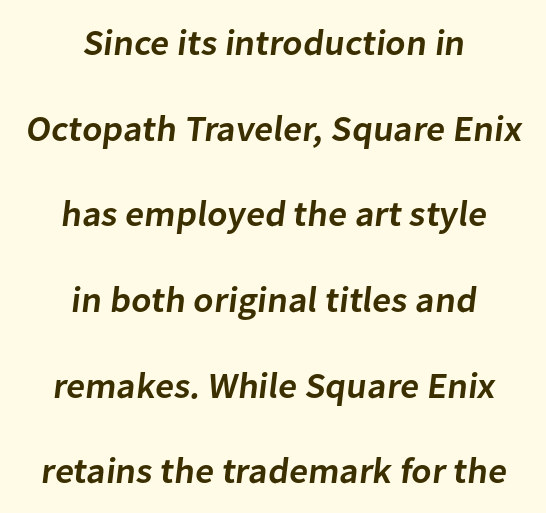
The image shows 36 px semibold sans-serif type; set centered, loose line spacing (2.38x), normal letter spacing, not underlined; low stroke contrast and a medium x-height.
